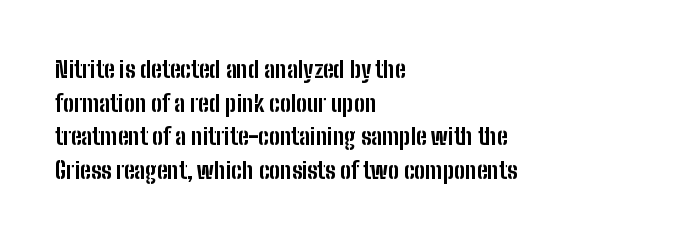
Q: Is the text bold? A: Yes.
Q: Is the text italic (slanted)? A: No, it is upright.
Q: Is the text underlined? A: No.
Q: How is the paragraph aligned? A: Left-aligned.
Q: Is the spacing between letters normal or unusually wide? A: Normal.
Q: Is the spacing between lines tight, normal or loose? A: Normal.
